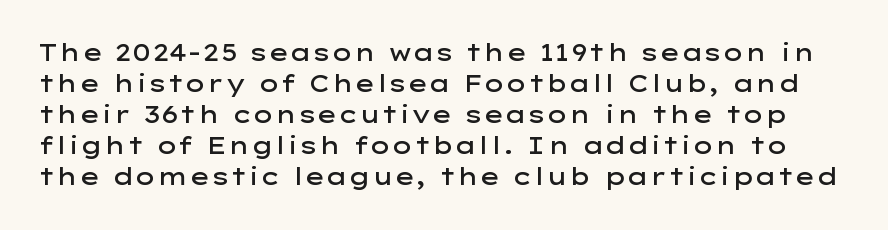
{"italic": "no", "bold": "semi", "underline": "no", "line_spacing": "normal", "line_spacing_ratio": 1.35, "letter_spacing": "normal", "letter_spacing_em": 0.0, "glyph_px": 23}
